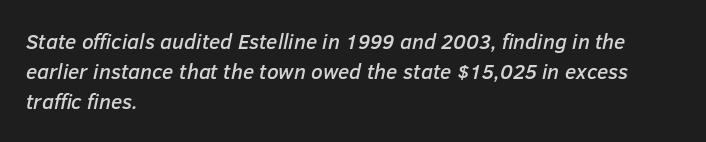
{"italic": "yes", "lean": "right", "slant_degrees": 12, "underline": "no", "align": "left", "line_spacing": "normal", "line_spacing_ratio": 1.44, "letter_spacing": "normal", "letter_spacing_em": 0.0, "glyph_px": 21}
